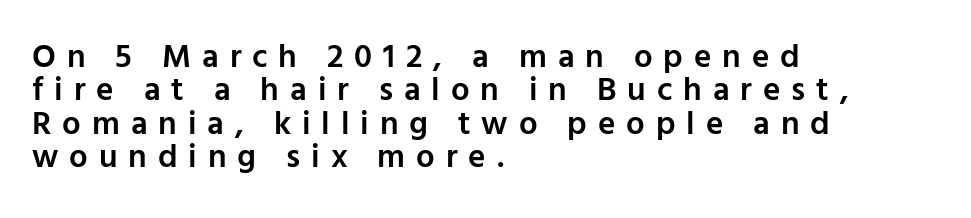
The image shows 33 px semibold sans-serif type, upright; set left-aligned, tight line spacing (1.01x), unusually wide letter spacing (+0.33 em), not underlined; low stroke contrast and a medium x-height.
